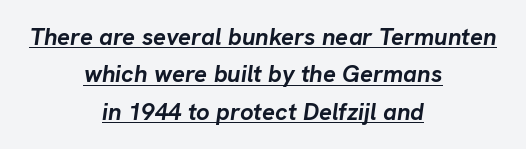
A typesetter would call this leading conventional body-copy spacing. Pretty heavy lettering here — definitely bold. Is the block centered? Yes — each line is placed symmetrically about the middle. The typesetter has applied underlining to the passage shown. Observe the ordinary spacing: letters are neighbours, not strangers. Tall strokes in this sample are angled rather than plumb.
